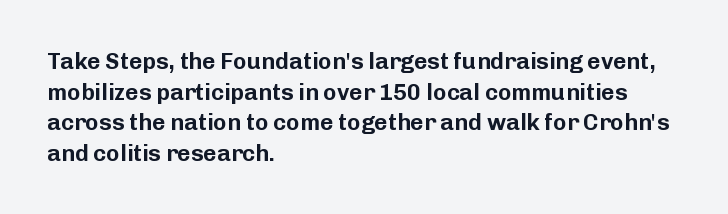
{"italic": "no", "underline": "no", "align": "left", "line_spacing": "normal", "line_spacing_ratio": 1.33, "letter_spacing": "normal", "letter_spacing_em": 0.0, "glyph_px": 23}
